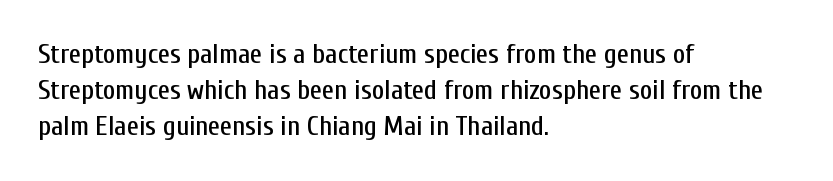
Vertically, the passage feels balanced, rows spaced as you'd expect. The face used here is rendered with its standard letterfit. The words here are not underlined. Posture: straight, roman, zero tilt.
